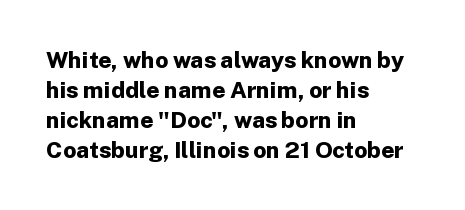
The image shows 23 px bold type, upright; set left-aligned, normal line spacing (1.3x), normal letter spacing, not underlined.
